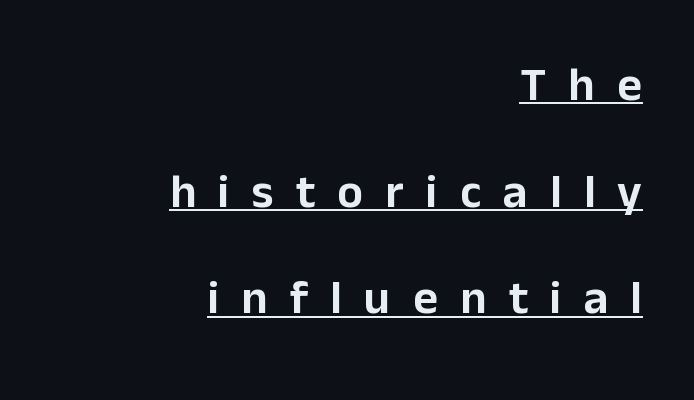
The image shows 48 px sans-serif type, upright; set right-aligned, loose line spacing (2.22x), unusually wide letter spacing (+0.46 em), underlined; low stroke contrast and a medium x-height.
